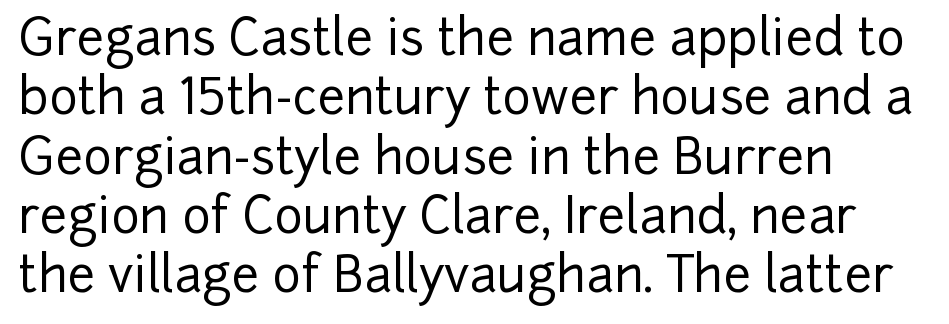
The image shows 49 px sans-serif type, upright; set left-aligned, line spacing 1.21x, normal letter spacing, not underlined; low stroke contrast and a medium x-height.
